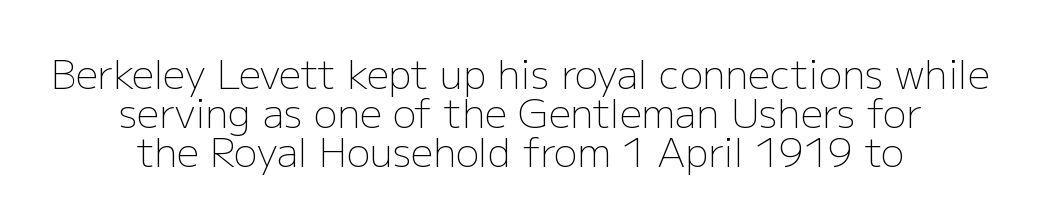
The image shows 39 px light sans-serif type, upright; set centered, tight line spacing (1.0x), normal letter spacing, not underlined; low stroke contrast and a medium x-height.
